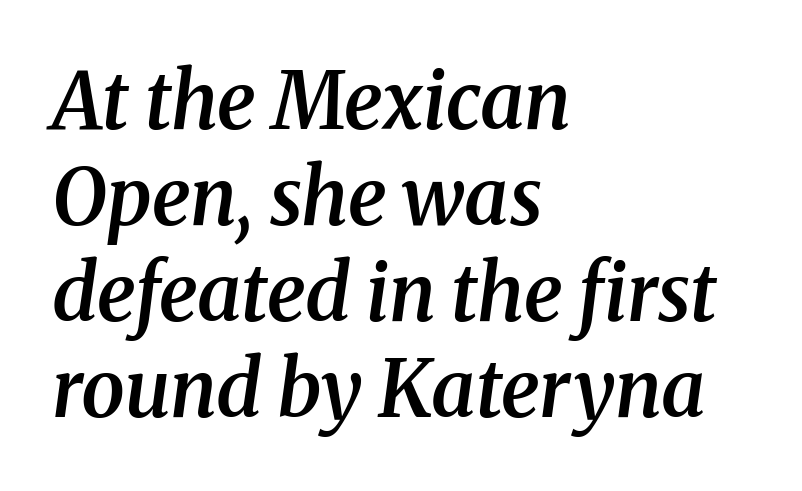
The image shows 78 px semibold serif type, italic (leaning right); set left-aligned, line spacing 1.23x, normal letter spacing, not underlined; medium stroke contrast and a medium x-height.
